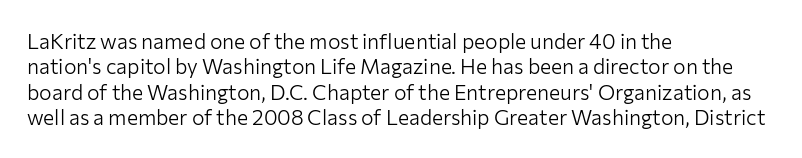
Q: Is the text bold? A: No.
Q: Is the text italic (slanted)? A: No, it is upright.
Q: Is the text underlined? A: No.
Q: How is the paragraph aligned? A: Left-aligned.
Q: Is the spacing between letters normal or unusually wide? A: Normal.
